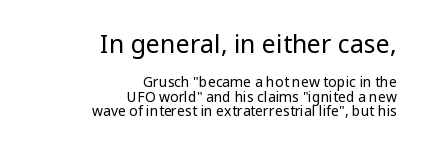
{"italic": "no", "bold": "no", "underline": "no", "align": "right", "line_spacing": "tight", "line_spacing_ratio": 1.04, "letter_spacing": "normal", "letter_spacing_em": 0.0, "larger_block": "first", "size_ratio": 1.79, "glyph_px": 25}
